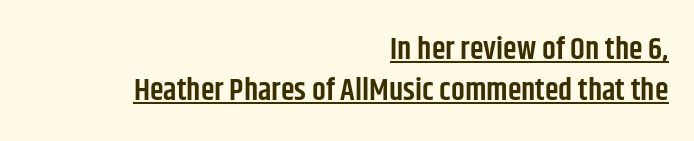
{"serif": "no", "italic": "no", "bold": "semi", "weight": "semibold", "width": "condensed", "stroke_contrast": "low", "x_height": "large", "monospaced": "no", "underline": "yes", "align": "right", "line_spacing": "normal", "line_spacing_ratio": 1.32, "letter_spacing": "normal", "letter_spacing_em": 0.0, "glyph_px": 31}
